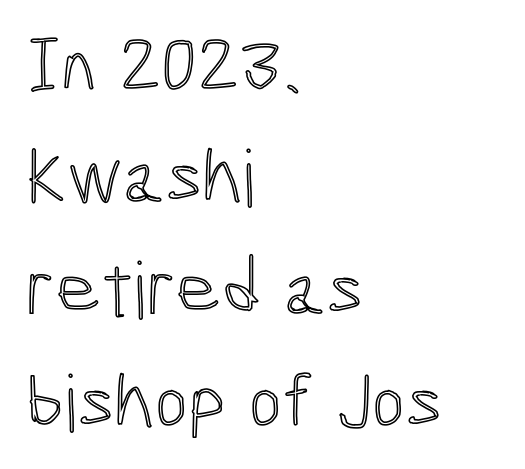
The image shows 79 px condensed type, upright; set left-aligned, normal line spacing (1.42x), normal letter spacing, not underlined; a medium x-height.
